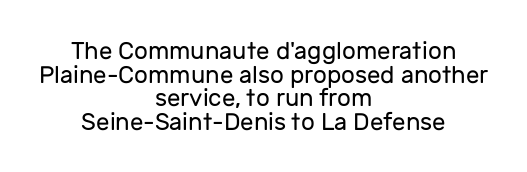
Q: Is the text bold? A: No.
Q: Is the text italic (slanted)? A: No, it is upright.
Q: Is the text underlined? A: No.
Q: How is the paragraph aligned? A: Centered.
Q: Is the spacing between letters normal or unusually wide? A: Normal.
Q: Is the spacing between lines tight, normal or loose? A: Tight.
